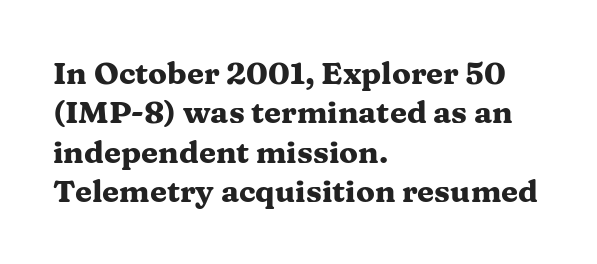
Q: Is the text bold? A: Yes.
Q: Is the text italic (slanted)? A: No, it is upright.
Q: Is the typeface a serif or a sans-serif typeface? A: Serif.
Q: Is the text underlined? A: No.
Q: How is the paragraph aligned? A: Left-aligned.
Q: Is the spacing between letters normal or unusually wide? A: Normal.
Q: Is the spacing between lines tight, normal or loose? A: Normal.
Q: Width (condensed, normal, or wide)? A: Wide.
Q: Stroke contrast? A: Medium.
Q: x-height? A: Medium.
Q: Monospaced? A: No.
